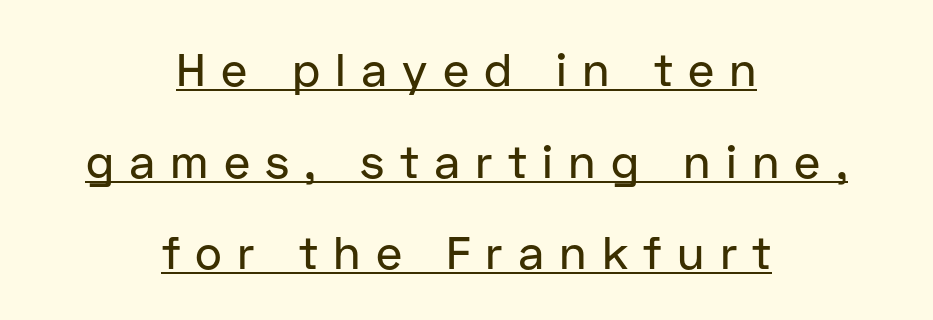
The image shows 46 px sans-serif type, upright; set centered, loose line spacing (1.99x), unusually wide letter spacing (+0.33 em), underlined; low stroke contrast and a medium x-height.
